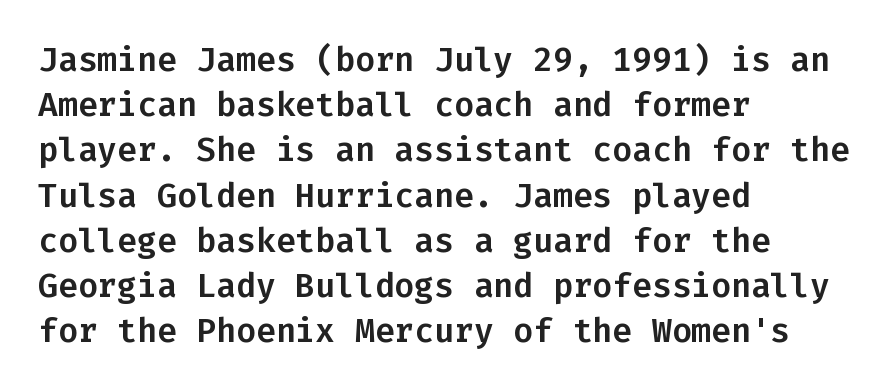
{"serif": "no", "italic": "no", "width": "normal", "stroke_contrast": "low", "x_height": "medium", "monospaced": "yes", "underline": "no", "align": "left", "line_spacing": "normal", "line_spacing_ratio": 1.37, "letter_spacing": "normal", "letter_spacing_em": 0.0, "glyph_px": 33}
